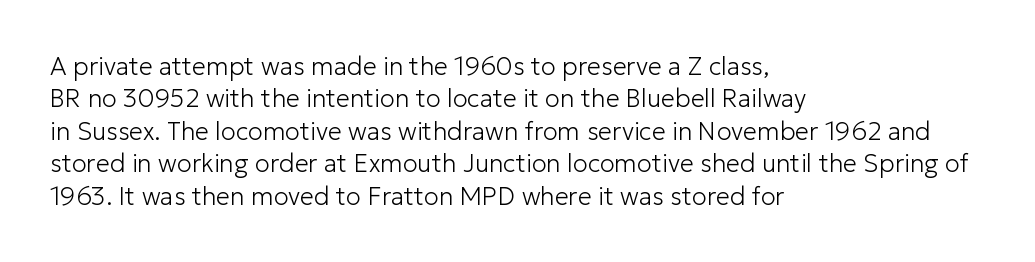
{"italic": "no", "bold": "no", "underline": "no", "align": "left", "line_spacing": "normal", "line_spacing_ratio": 1.3, "letter_spacing": "normal", "letter_spacing_em": 0.0, "glyph_px": 25}
